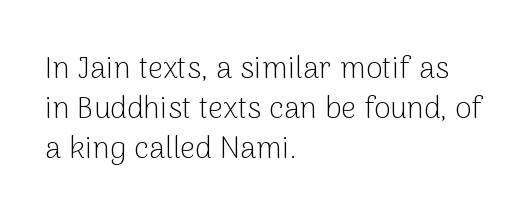
{"serif": "no", "italic": "no", "bold": "no", "weight": "light", "width": "normal", "stroke_contrast": "low", "x_height": "medium", "monospaced": "no", "underline": "no", "align": "left", "line_spacing": "normal", "line_spacing_ratio": 1.33, "letter_spacing": "normal", "letter_spacing_em": 0.0, "glyph_px": 30}
